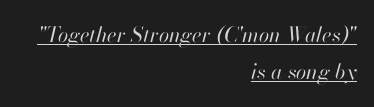
Q: Is the text bold? A: No.
Q: Is the text italic (slanted)? A: Yes, it leans right by about 13 degrees.
Q: Is the text underlined? A: Yes.
Q: How is the paragraph aligned? A: Right-aligned.
Q: Is the spacing between letters normal or unusually wide? A: Normal.
